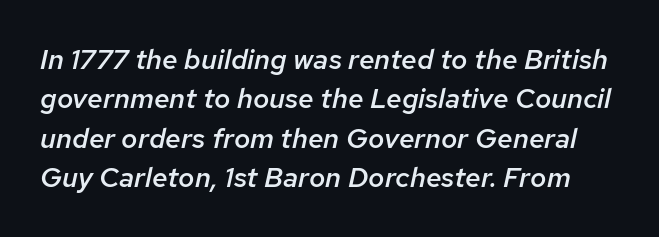
Leading: standard. Varying glyph widths throughout — classic text-font behaviour. The letterforms sit shoulder to shoulder at normal distance. Look at the stroke-to-counter ratio: somewhat heavy, a semibold. Slant detected: the letters are inclined. Underline: absent.
